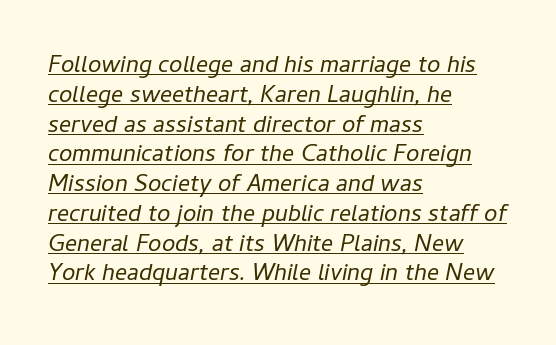
Yep, that's italic — everything's leaning. Spacing between characters is what you'd get straight out of the box. The rendered words wear a rule along their underside. The weight tops out at a normal text grade. The setting favours the left margin, as ordinary paragraphs usually do.
